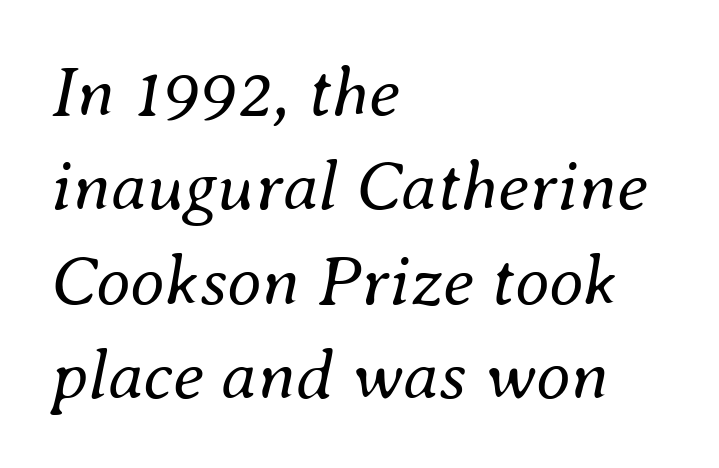
Q: Is the text bold? A: No.
Q: Is the text italic (slanted)? A: Yes, it leans right by about 8 degrees.
Q: Is the text underlined? A: No.
Q: How is the paragraph aligned? A: Left-aligned.
Q: Is the spacing between letters normal or unusually wide? A: Normal.
Q: Is the spacing between lines tight, normal or loose? A: Normal.
Q: Width (condensed, normal, or wide)? A: Normal.
Q: Stroke contrast? A: Medium.
Q: x-height? A: Small.
Q: Monospaced? A: No.
